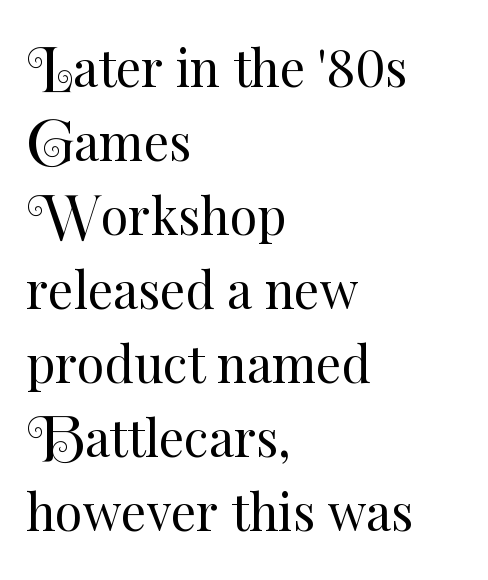
Teacher's note: observe the even left margin — that is flush-left alignment. The horizontal fit of the characters is conventional and even. Tall strokes in this sample are plumb rather than angled. The foot of each line stays bare and open. Looks like regular typesetting: each glyph gets only the width it needs.
